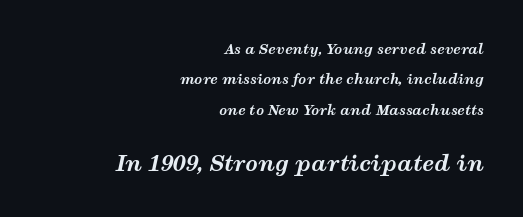
{"italic": "yes", "lean": "right", "slant_degrees": 12, "bold": "yes", "underline": "no", "align": "right", "line_spacing": "loose", "line_spacing_ratio": 2.17, "letter_spacing": "normal", "letter_spacing_em": 0.0, "larger_block": "second", "size_ratio": 1.57, "glyph_px": 22}
